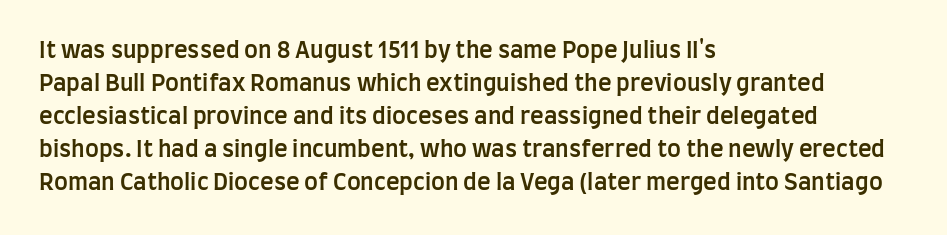
The image shows 23 px text type, upright; set left-aligned, normal line spacing (1.44x), normal letter spacing, not underlined.
